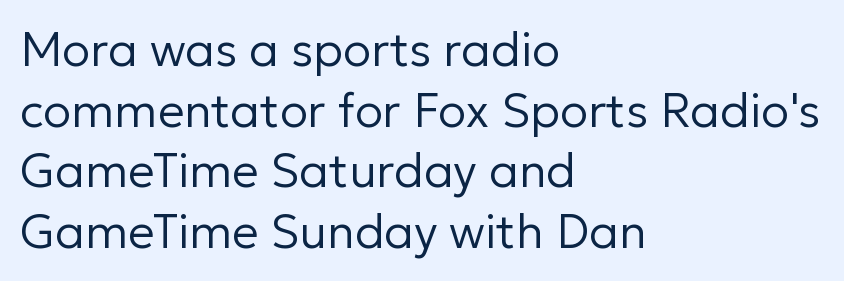
The image shows 47 px regular-weight sans-serif type, upright; set left-aligned, normal line spacing (1.29x), normal letter spacing, not underlined; low stroke contrast and a medium x-height.
